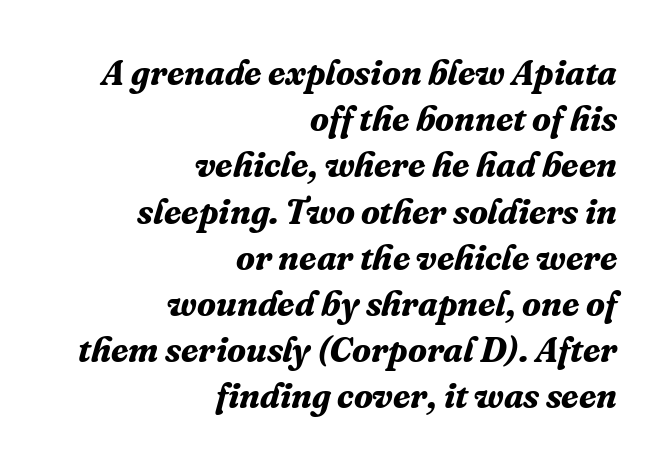
{"serif": "yes", "italic": "yes", "lean": "right", "slant_degrees": 16, "bold": "yes", "weight": "bold", "width": "normal", "stroke_contrast": "medium", "x_height": "medium", "monospaced": "no", "underline": "no", "align": "right", "line_spacing": "normal", "line_spacing_ratio": 1.32, "letter_spacing": "normal", "letter_spacing_em": 0.0, "glyph_px": 35}
